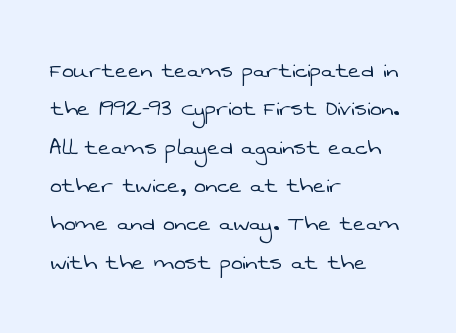
Q: Is the text bold? A: No.
Q: Is the text underlined? A: No.
Q: How is the paragraph aligned? A: Left-aligned.
Q: Is the spacing between letters normal or unusually wide? A: Normal.
Q: Is the spacing between lines tight, normal or loose? A: Normal.
